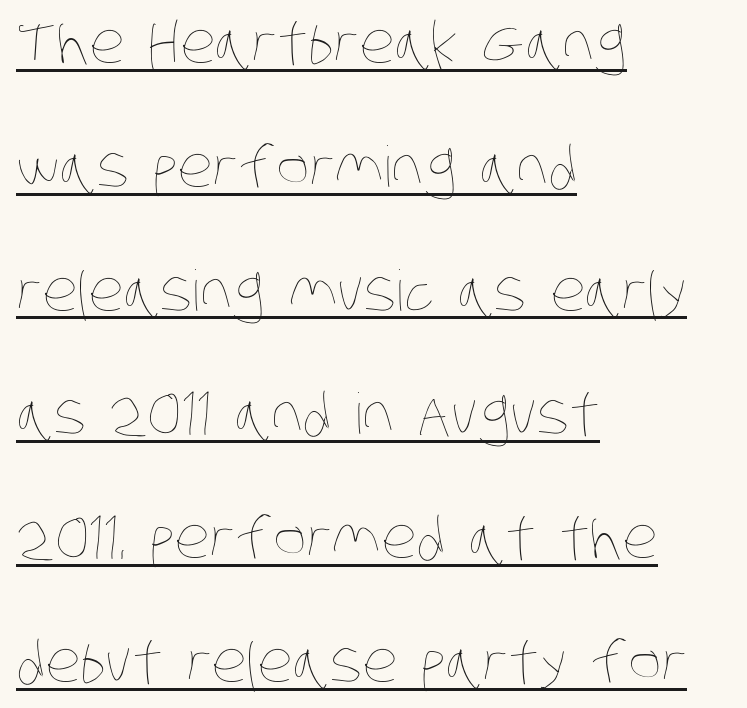
The image shows 56 px thin, condensed type; set left-aligned, loose line spacing (2.21x), normal letter spacing, underlined; low stroke contrast and a large x-height.
